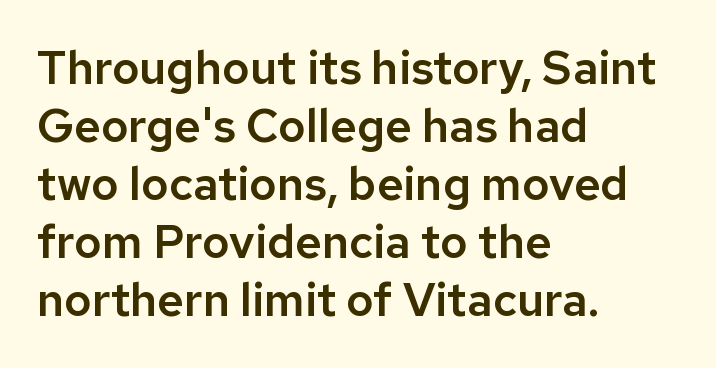
{"serif": "no", "italic": "no", "width": "normal", "stroke_contrast": "low", "x_height": "medium", "monospaced": "no", "underline": "no", "align": "left", "line_spacing": "normal", "line_spacing_ratio": 1.26, "letter_spacing": "normal", "letter_spacing_em": 0.0, "glyph_px": 46}
